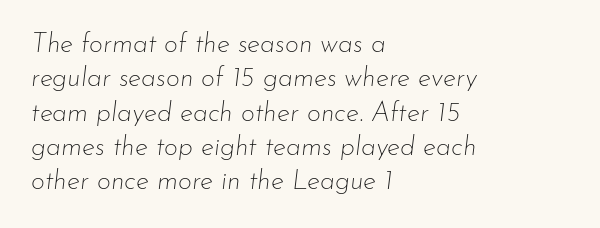
Q: Is the text bold? A: No.
Q: Is the text italic (slanted)? A: Yes, it leans right by about 7 degrees.
Q: Is the text underlined? A: No.
Q: How is the paragraph aligned? A: Left-aligned.
Q: Is the spacing between letters normal or unusually wide? A: Normal.
Q: Is the spacing between lines tight, normal or loose? A: Normal.
